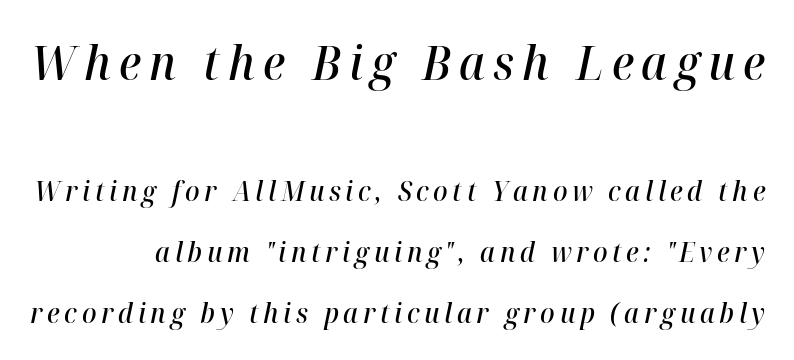
{"italic": "yes", "lean": "right", "slant_degrees": 12, "bold": "semi", "weight": "semibold", "width": "normal", "stroke_contrast": "high", "x_height": "medium", "monospaced": "no", "underline": "no", "line_spacing": "loose", "line_spacing_ratio": 2.25, "larger_block": "first", "size_ratio": 1.74, "glyph_px": 47}
